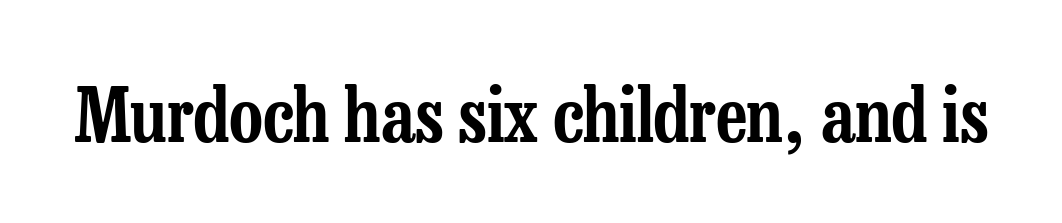
Q: Is the text italic (slanted)? A: No, it is upright.
Q: Is the typeface a serif or a sans-serif typeface? A: Serif.
Q: Is the text underlined? A: No.
Q: Is the spacing between letters normal or unusually wide? A: Normal.
Q: Width (condensed, normal, or wide)? A: Condensed.
Q: Stroke contrast? A: Low.
Q: x-height? A: Medium.
Q: Monospaced? A: No.
